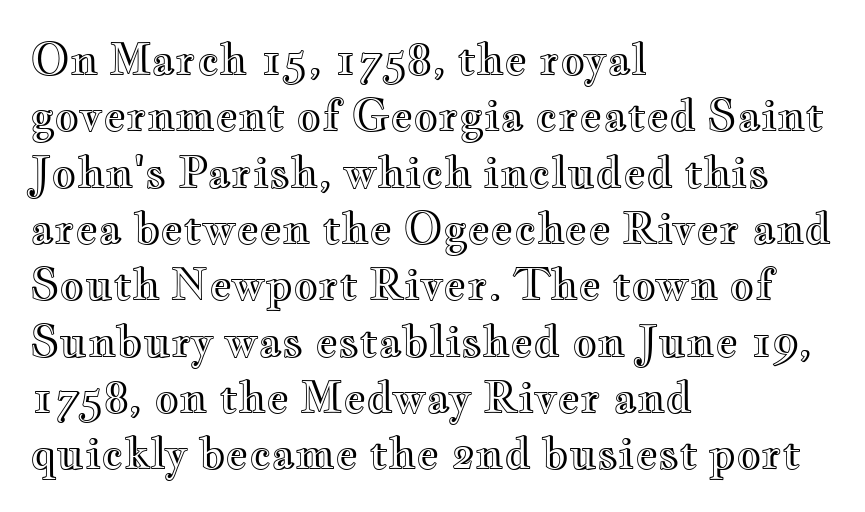
The image shows 43 px wide type, upright; set left-aligned, normal line spacing (1.31x), normal letter spacing, not underlined; a small x-height.
